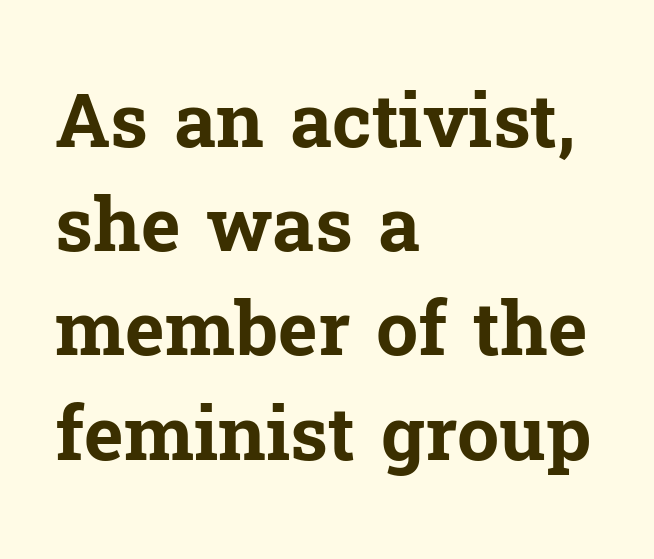
The image shows 75 px bold serif type, upright; set left-aligned, normal line spacing (1.39x), normal letter spacing, not underlined; low stroke contrast and a medium x-height.
